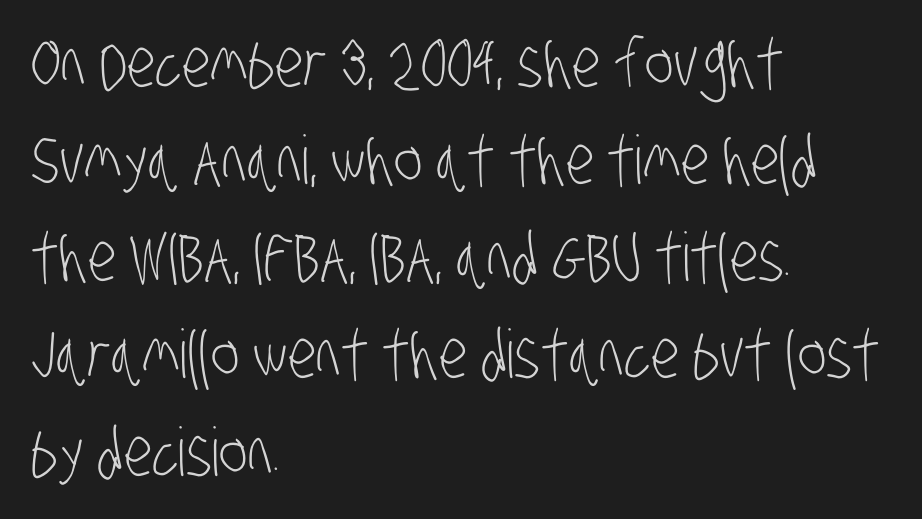
{"serif": "no", "bold": "no", "weight": "light", "width": "condensed", "stroke_contrast": "low", "x_height": "large", "monospaced": "no", "underline": "no", "align": "left", "line_spacing": "normal", "line_spacing_ratio": 1.45, "letter_spacing": "normal", "letter_spacing_em": 0.0, "glyph_px": 67}
